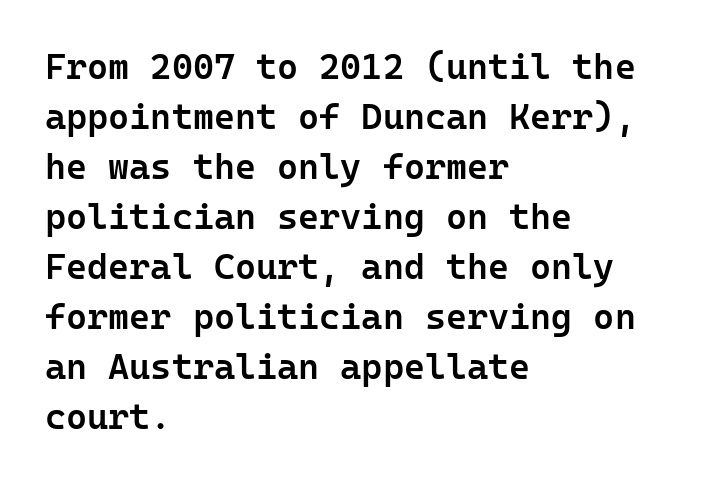
{"serif": "no", "italic": "no", "bold": "semi", "weight": "semibold", "width": "normal", "stroke_contrast": "low", "x_height": "medium", "monospaced": "yes", "underline": "no", "align": "left", "line_spacing": "normal", "line_spacing_ratio": 1.39, "letter_spacing": "normal", "letter_spacing_em": 0.0, "glyph_px": 36}
